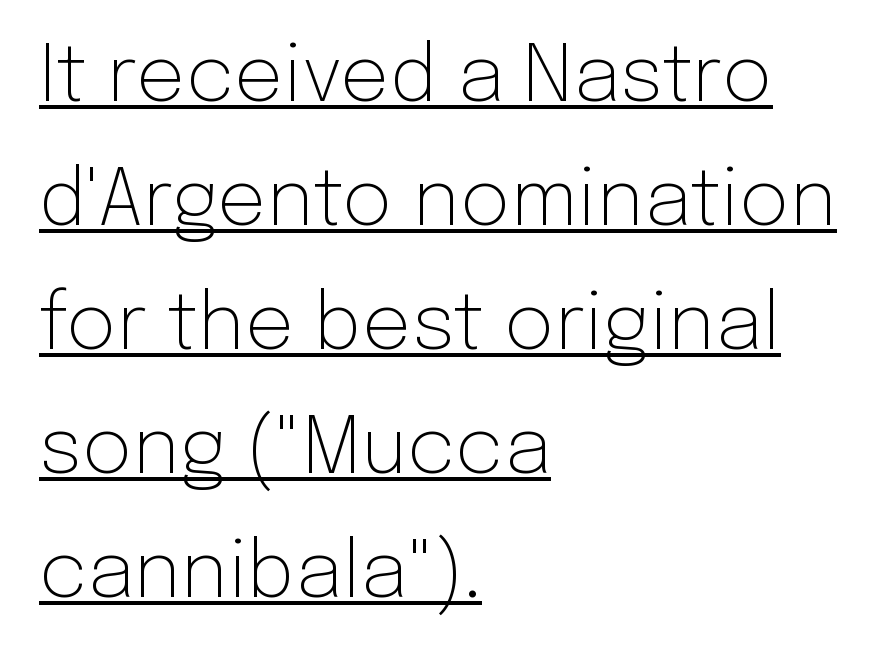
Q: Is the text bold? A: No.
Q: Is the text italic (slanted)? A: No, it is upright.
Q: Is the typeface a serif or a sans-serif typeface? A: Sans-serif.
Q: Is the text underlined? A: Yes.
Q: How is the paragraph aligned? A: Left-aligned.
Q: Is the spacing between letters normal or unusually wide? A: Normal.
Q: Is the spacing between lines tight, normal or loose? A: Normal.
Q: Width (condensed, normal, or wide)? A: Normal.
Q: Stroke contrast? A: Low.
Q: x-height? A: Medium.
Q: Monospaced? A: No.
